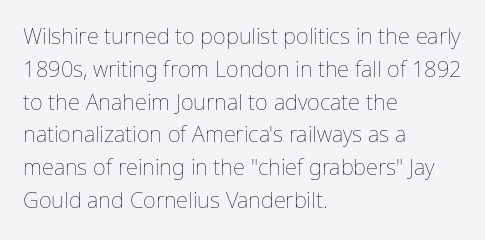
The image shows 22 px text type, upright; set left-aligned, normal line spacing (1.49x), normal letter spacing, not underlined.
